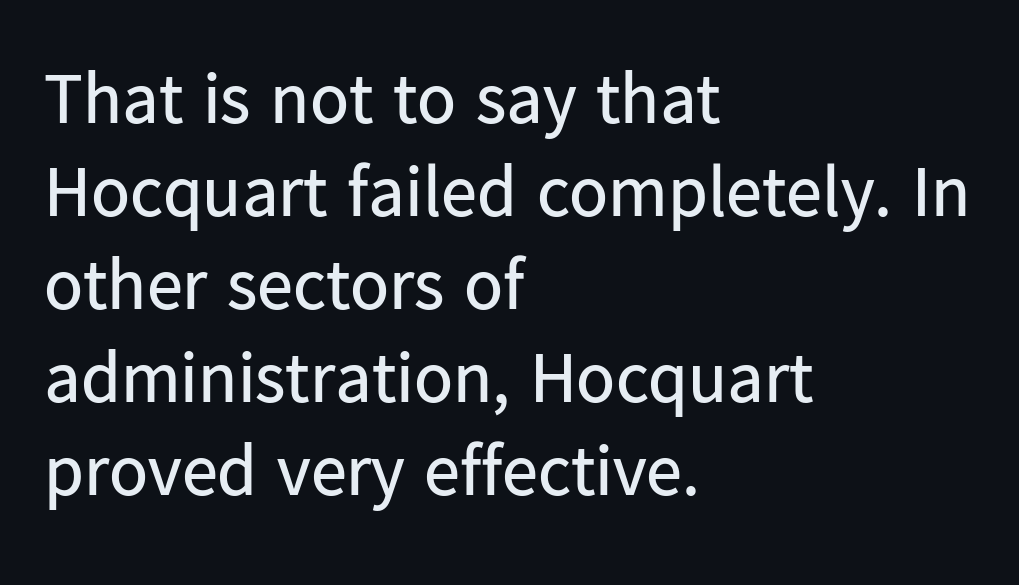
Compared with typical paragraphs, the rows here are spaced about the same. The font sits on the lighter half of the weight spectrum, regular included. Line starts are locked; line ends wander. Do the letters lean? They stand straight.
